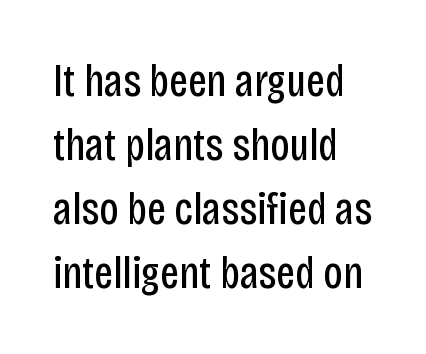
The image shows 46 px regular-weight, condensed sans-serif type, upright; set left-aligned, normal line spacing (1.39x), normal letter spacing, not underlined; low stroke contrast and a large x-height.
